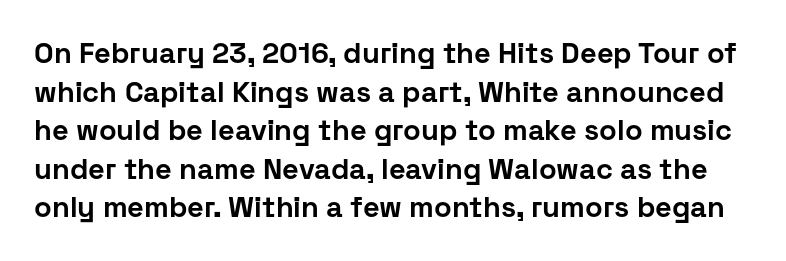
The image shows 29 px bold sans-serif type, upright; set normal line spacing (1.33x), normal letter spacing, not underlined; low stroke contrast and a medium x-height.
